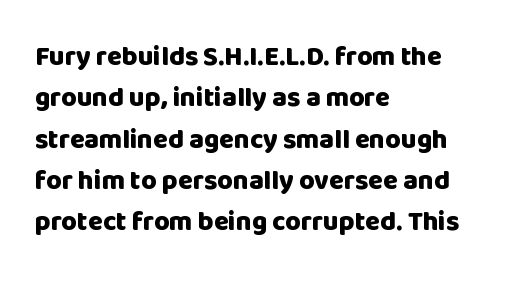
{"italic": "no", "bold": "yes", "underline": "no", "align": "left", "line_spacing": "normal", "line_spacing_ratio": 1.53, "letter_spacing": "normal", "letter_spacing_em": 0.0, "glyph_px": 27}
